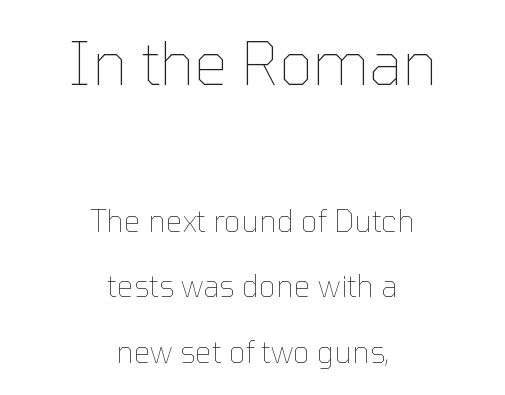
You could call the tracking neutral — neither tight nor loose. The typeface has the unassuming heft of standard copy or less. The passage is arranged like a title page — every line centered. Characters remain perfectly vertical along every line. This block would shrink considerably if given ordinary leading; it's expanded now. The upper block of text is set noticeably larger than the block beneath it.
